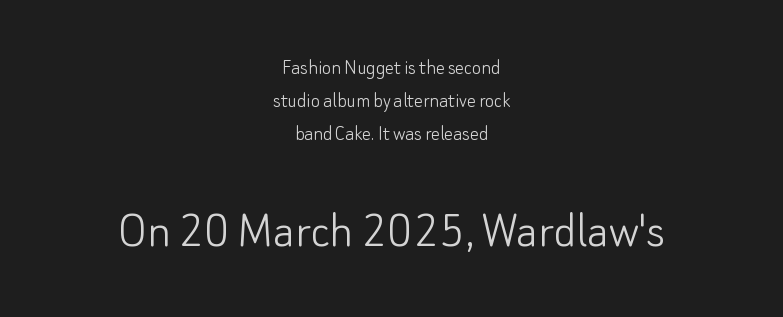
The image shows 54 px light sans-serif type, upright; set centered, normal line spacing (1.51x), normal letter spacing, not underlined; the second (bottom) block is 2.45x larger; low stroke contrast and a small x-height.
